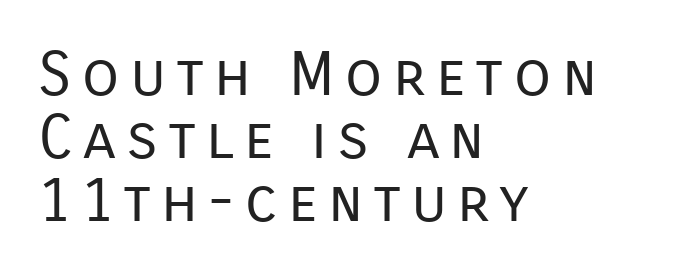
The image shows 61 px regular-weight sans-serif type, upright; set left-aligned, tight line spacing (1.03x), not underlined; low stroke contrast and a medium x-height.
